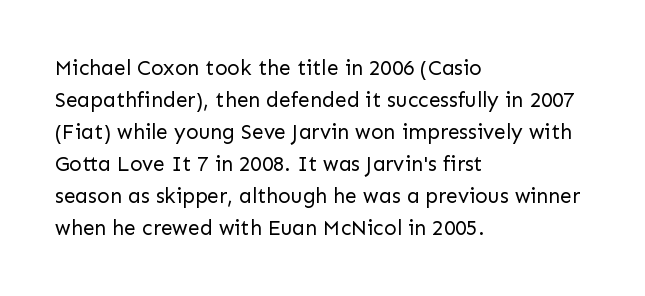
The image shows 21 px text type, upright; set left-aligned, normal line spacing (1.52x), normal letter spacing, not underlined.
